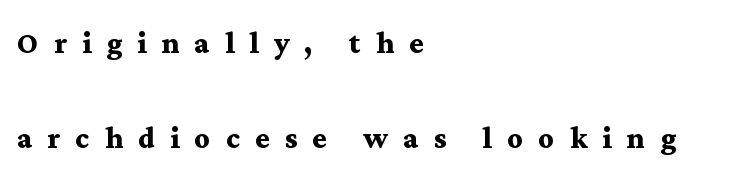
Q: Is the text bold? A: Yes.
Q: Is the text italic (slanted)? A: No, it is upright.
Q: Is the typeface a serif or a sans-serif typeface? A: Serif.
Q: Is the text underlined? A: No.
Q: How is the paragraph aligned? A: Left-aligned.
Q: Is the spacing between letters normal or unusually wide? A: Unusually wide.
Q: Is the spacing between lines tight, normal or loose? A: Loose.
Q: Width (condensed, normal, or wide)? A: Wide.
Q: Stroke contrast? A: Medium.
Q: x-height? A: Medium.
Q: Monospaced? A: No.
